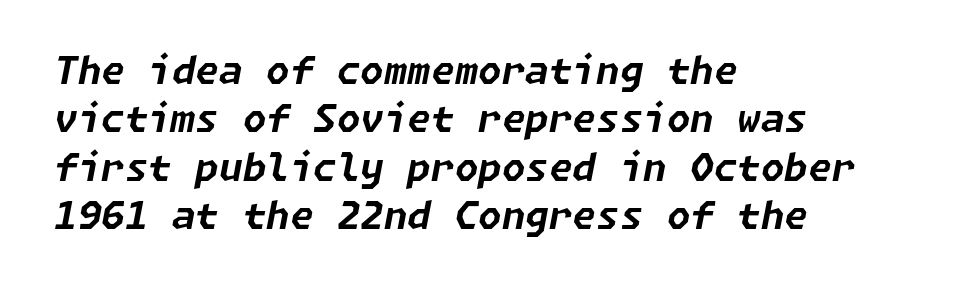
The image shows 38 px bold type, italic (leaning right); set left-aligned, normal line spacing (1.27x), normal letter spacing, not underlined; low stroke contrast and a medium x-height.
